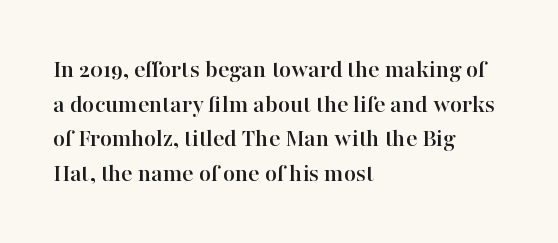
Reading down the block, your eye returns to a fixed left position each line. The line-height multiplier appears to be the usual default. Anything drawn beneath the words? Only blank space. Nope, not italic — everything's standing straight. No extra tracking has been applied to these lines.
